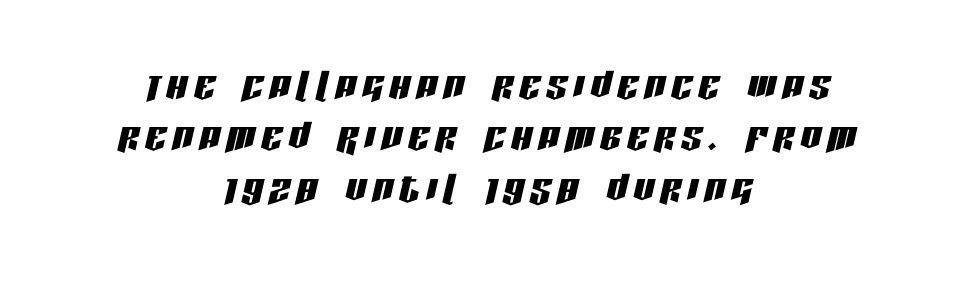
{"italic": "yes", "lean": "right", "slant_degrees": 13, "width": "condensed", "stroke_contrast": "low", "x_height": "large", "monospaced": "no", "underline": "no", "align": "center", "line_spacing": "tight", "line_spacing_ratio": 0.99, "glyph_px": 52}
